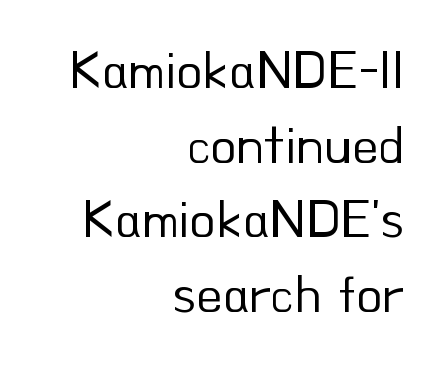
The image shows 54 px regular-weight sans-serif type, upright; set right-aligned, normal line spacing (1.38x), normal letter spacing, not underlined; low stroke contrast and a small x-height.
